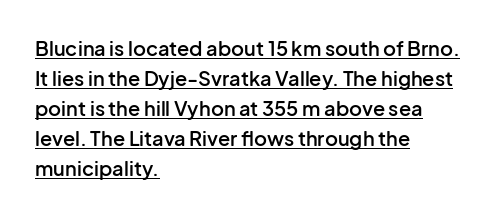
Nothing unusual about the tracking: characters are spaced as the font intends. Underlined type. Italic? Not at all — the glyphs are vertical. The rendering uses a semibold face; strokes are thickened but not to full bold.
